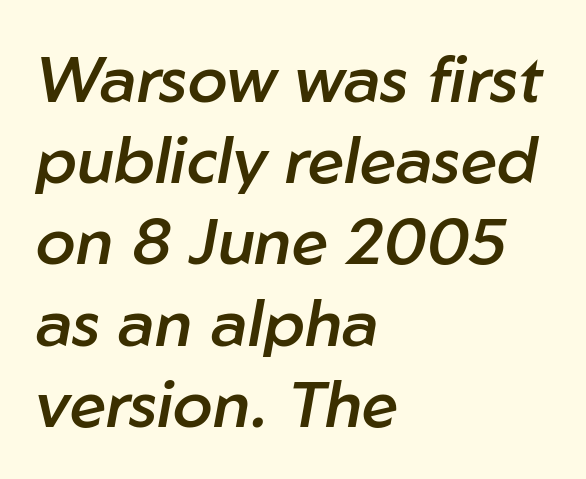
{"italic": "yes", "lean": "right", "slant_degrees": 10, "bold": "semi", "weight": "semibold", "width": "normal", "stroke_contrast": "low", "x_height": "medium", "monospaced": "no", "underline": "no", "align": "left", "line_spacing": "normal", "line_spacing_ratio": 1.25, "letter_spacing": "normal", "letter_spacing_em": 0.0, "glyph_px": 65}
